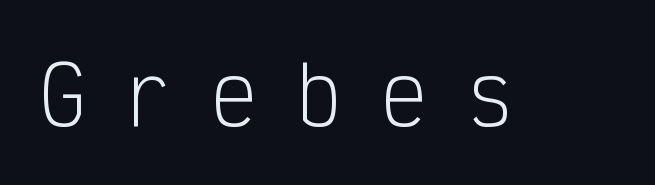
Q: Is the text bold? A: No.
Q: Is the text italic (slanted)? A: No, it is upright.
Q: Is the typeface a serif or a sans-serif typeface? A: Sans-serif.
Q: Is the text underlined? A: No.
Q: Is the spacing between letters normal or unusually wide? A: Unusually wide.
Q: Width (condensed, normal, or wide)? A: Condensed.
Q: Stroke contrast? A: Low.
Q: x-height? A: Medium.
Q: Monospaced? A: Yes.
